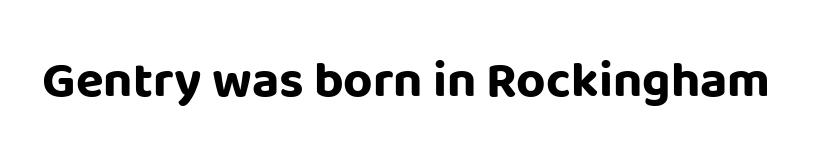
Observe the ordinary spacing: letters are neighbours, not strangers. No feet cap the strokes, marking this as sans-serif type. The sample has been set heavy, in full bold. The zone under the glyphs is completely vacant. You could not count columns in this text — the font is proportionally spaced. Posture: straight, roman, zero tilt.
